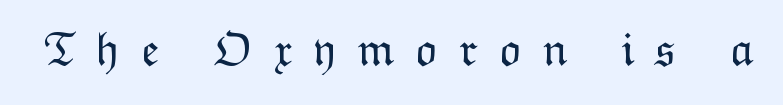
Q: Is the text bold? A: No.
Q: Is the text italic (slanted)? A: No, it is upright.
Q: Is the text underlined? A: No.
Q: Is the spacing between letters normal or unusually wide? A: Unusually wide.
Q: Width (condensed, normal, or wide)? A: Normal.
Q: Stroke contrast? A: Low.
Q: x-height? A: Medium.
Q: Monospaced? A: No.
